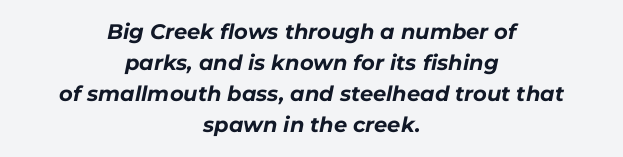
{"italic": "yes", "lean": "right", "slant_degrees": 11, "bold": "yes", "underline": "no", "align": "center", "line_spacing": "normal", "line_spacing_ratio": 1.48, "letter_spacing": "normal", "letter_spacing_em": 0.0, "glyph_px": 21}
